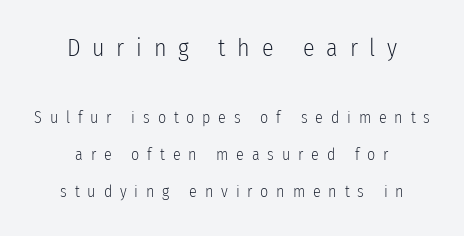
{"italic": "no", "bold": "no", "underline": "no", "align": "center", "line_spacing": "loose", "line_spacing_ratio": 2.32, "letter_spacing": "wide", "letter_spacing_em": 0.49, "larger_block": "first", "size_ratio": 1.5, "glyph_px": 24}
